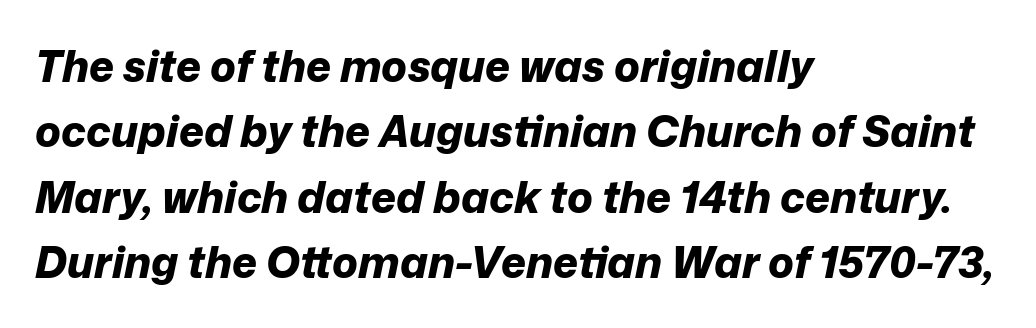
Q: Is the text bold? A: Yes.
Q: Is the text italic (slanted)? A: Yes, it leans right by about 12 degrees.
Q: Is the text underlined? A: No.
Q: How is the paragraph aligned? A: Left-aligned.
Q: Is the spacing between letters normal or unusually wide? A: Normal.
Q: Is the spacing between lines tight, normal or loose? A: Normal.
Q: Width (condensed, normal, or wide)? A: Normal.
Q: Stroke contrast? A: Low.
Q: x-height? A: Medium.
Q: Monospaced? A: No.
